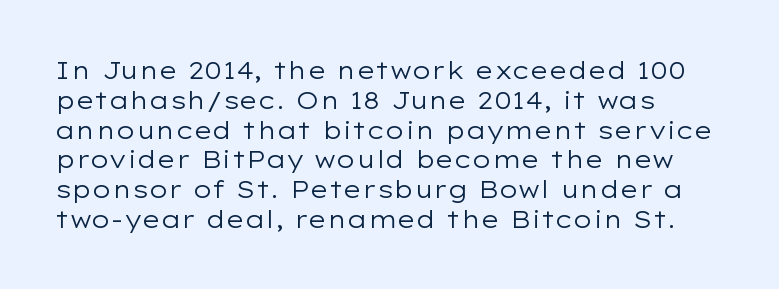
{"italic": "no", "bold": "no", "underline": "no", "align": "left", "line_spacing_ratio": 1.24, "letter_spacing": "normal", "letter_spacing_em": 0.0, "glyph_px": 24}
